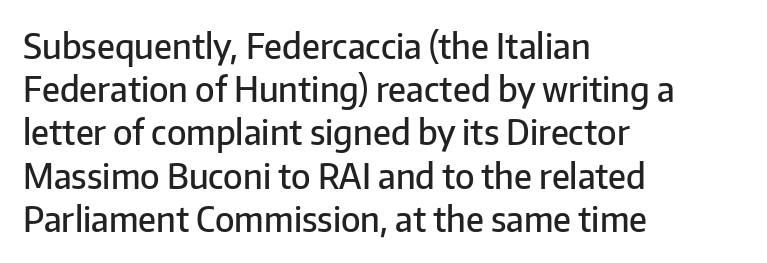
Q: Is the text bold? A: Semi-bold.
Q: Is the text italic (slanted)? A: No, it is upright.
Q: Is the typeface a serif or a sans-serif typeface? A: Sans-serif.
Q: Is the text underlined? A: No.
Q: How is the paragraph aligned? A: Left-aligned.
Q: Is the spacing between letters normal or unusually wide? A: Normal.
Q: Is the spacing between lines tight, normal or loose? A: Normal.
Q: Width (condensed, normal, or wide)? A: Normal.
Q: Stroke contrast? A: Low.
Q: x-height? A: Medium.
Q: Monospaced? A: No.
